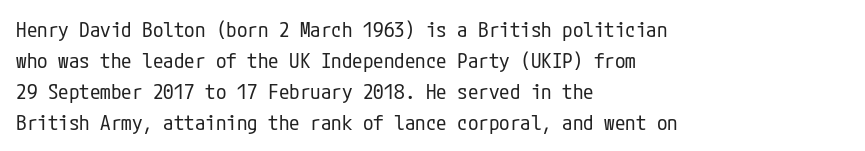
If you drew a line through each stem, it would be perfectly vertical. Leftover space on each line is placed entirely after the last word. The vertical gap from one line to the next is medium. The specimen omits any rule beneath the text block's lines.
